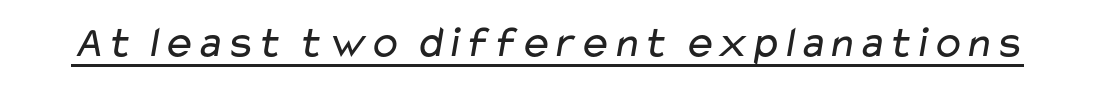
The image shows 44 px regular-weight, wide sans-serif type; set normal letter spacing, underlined; low stroke contrast and a medium x-height.
